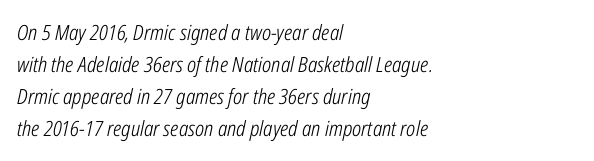
Q: Is the text bold? A: No.
Q: Is the text italic (slanted)? A: Yes, it leans right by about 12 degrees.
Q: Is the text underlined? A: No.
Q: How is the paragraph aligned? A: Left-aligned.
Q: Is the spacing between letters normal or unusually wide? A: Normal.
Q: Is the spacing between lines tight, normal or loose? A: Normal.
